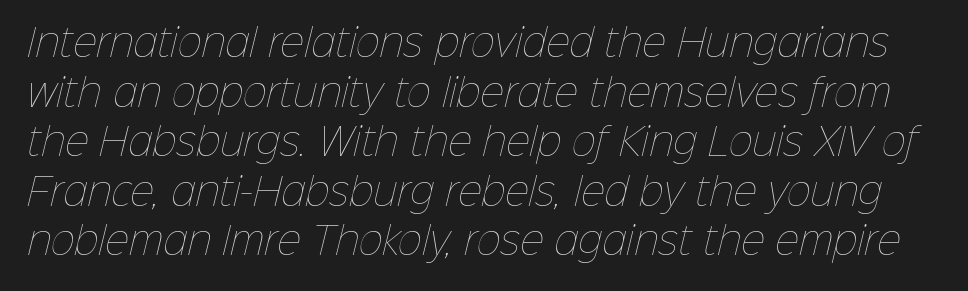
{"bold": "no", "weight": "thin", "width": "normal", "stroke_contrast": "low", "x_height": "medium", "monospaced": "no", "underline": "no", "line_spacing": "normal", "line_spacing_ratio": 1.34, "letter_spacing": "normal", "letter_spacing_em": 0.0, "glyph_px": 37}
